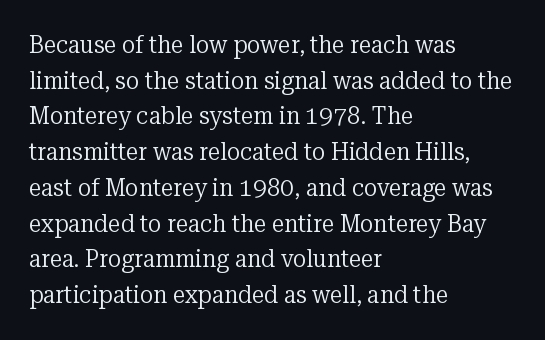
Q: Is the text bold? A: No.
Q: Is the text italic (slanted)? A: No, it is upright.
Q: Is the text underlined? A: No.
Q: How is the paragraph aligned? A: Left-aligned.
Q: Is the spacing between letters normal or unusually wide? A: Normal.
Q: Is the spacing between lines tight, normal or loose? A: Normal.
